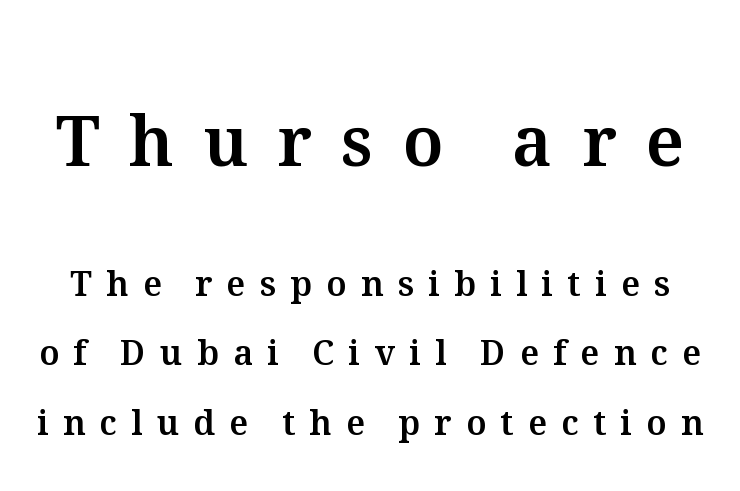
Type without underlining. These lines were composed using upright roman letters. Caption: upper text group enlarged, lower text group reduced. Is this a fixed-width face? No — the glyphs have proportional, varying widths. Vertically, the passage feels expansive, rows floating well apart. You could only call the tracking loose — the letters float apart.
